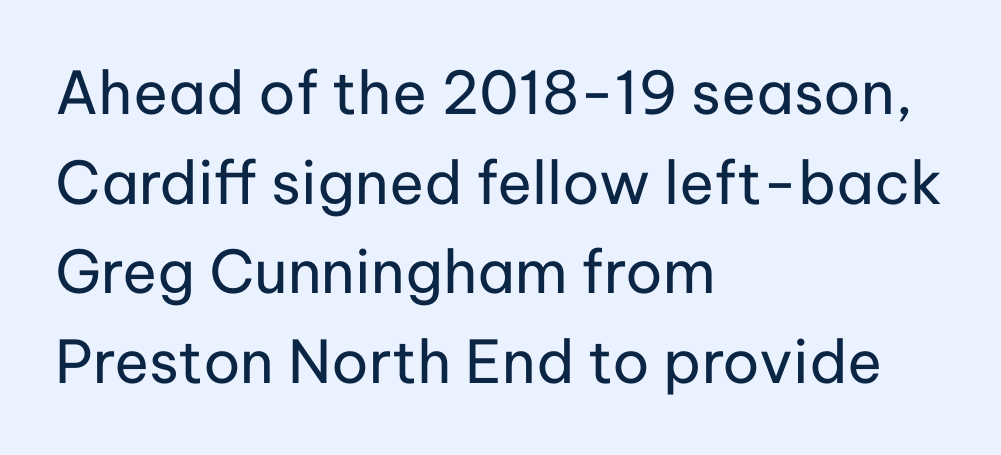
Unlike a traditional serif, this face leaves its strokes unadorned. Reading down the block, your eye returns to a fixed left position each line. Think of a printed novel: that variable character pitch is what you see here. Glance below the letters and you will spot only blank space. The font is comparable to plain body text, perhaps lighter.
